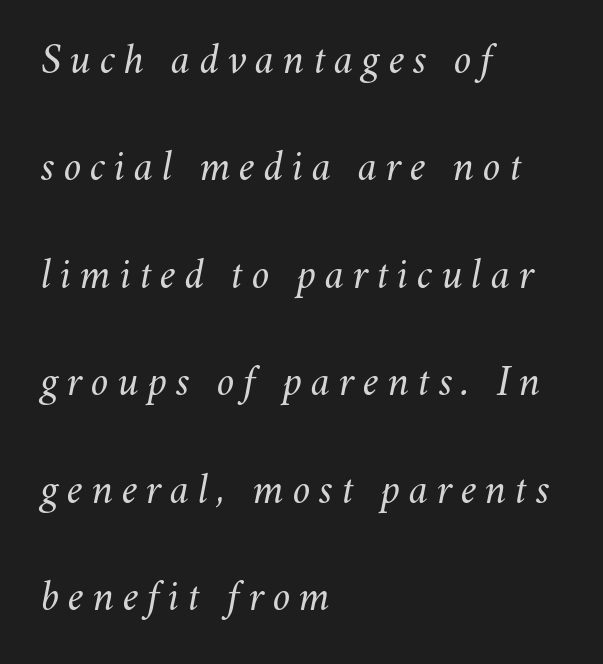
The image shows 43 px regular-weight type, italic (leaning right); set left-aligned, loose line spacing (2.5x), unusually wide letter spacing (+0.2 em), not underlined; medium stroke contrast and a small x-height.
